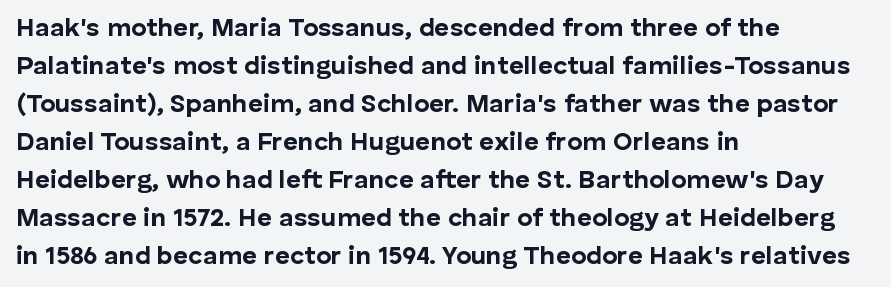
The image shows 26 px bold type, upright; set left-aligned, normal line spacing (1.46x), normal letter spacing, not underlined.
